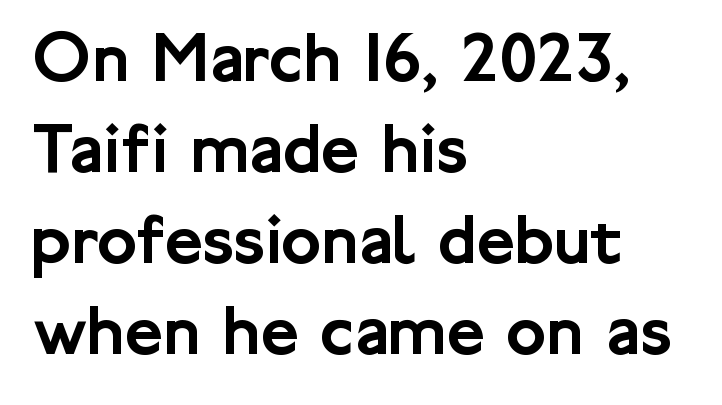
{"serif": "no", "italic": "no", "width": "normal", "stroke_contrast": "low", "x_height": "medium", "monospaced": "no", "underline": "no", "align": "left", "line_spacing_ratio": 1.23, "letter_spacing": "normal", "letter_spacing_em": 0.0, "glyph_px": 74}
